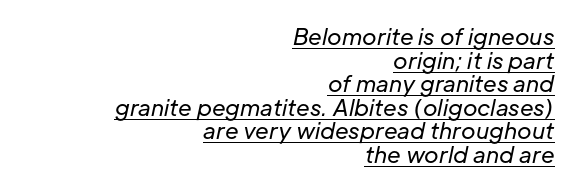
Q: Is the text bold? A: No.
Q: Is the text italic (slanted)? A: Yes, it leans right by about 12 degrees.
Q: Is the text underlined? A: Yes.
Q: How is the paragraph aligned? A: Right-aligned.
Q: Is the spacing between letters normal or unusually wide? A: Normal.
Q: Is the spacing between lines tight, normal or loose? A: Tight.
